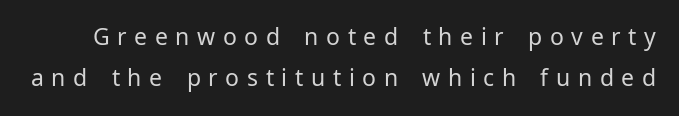
{"italic": "no", "bold": "no", "underline": "no", "line_spacing_ratio": 1.78, "letter_spacing": "wide", "letter_spacing_em": 0.33, "glyph_px": 23}
